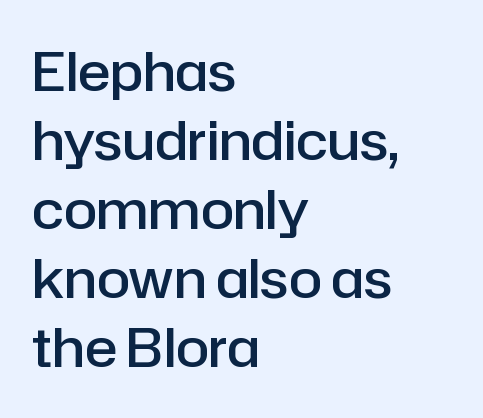
{"serif": "no", "italic": "no", "bold": "semi", "weight": "semibold", "width": "normal", "stroke_contrast": "low", "x_height": "medium", "monospaced": "no", "underline": "no", "align": "left", "line_spacing": "normal", "line_spacing_ratio": 1.28, "letter_spacing": "normal", "letter_spacing_em": 0.0, "glyph_px": 54}
